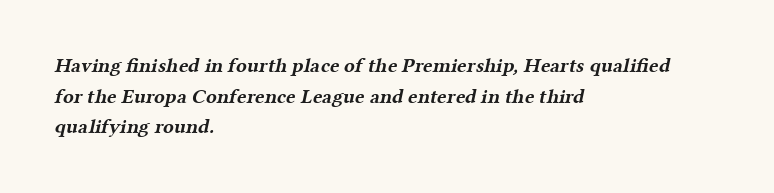
{"bold": "yes", "underline": "no", "align": "left", "line_spacing": "normal", "line_spacing_ratio": 1.53, "letter_spacing": "normal", "letter_spacing_em": 0.0, "glyph_px": 20}
